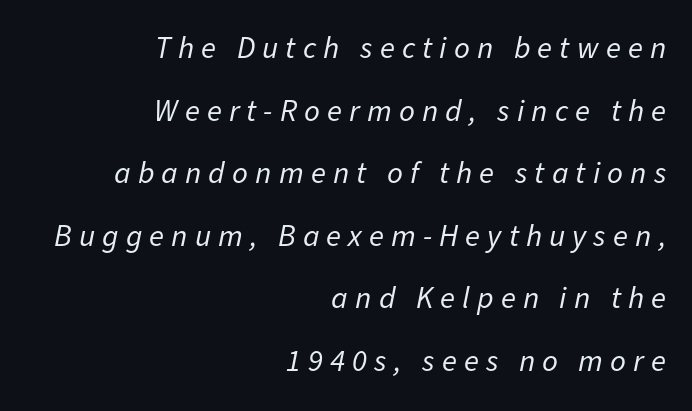
The rag falls on the left side of this text block. Baseline-to-baseline distance is far greater than the letter height. The whole block is typeset with a tilt. This rendering features lettering with no underline. Here the designer chose a conventional face with non-uniform glyph widths. The tracking jumps out immediately: characters are airy and widely separated.
